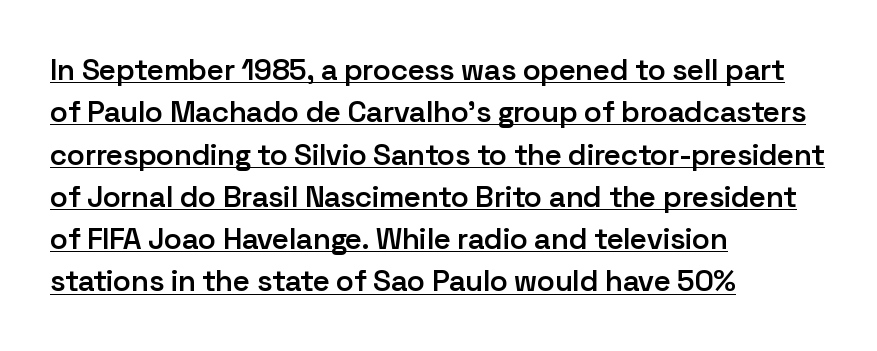
{"serif": "no", "italic": "no", "bold": "semi", "weight": "semibold", "width": "normal", "stroke_contrast": "low", "x_height": "medium", "monospaced": "no", "underline": "yes", "align": "left", "line_spacing": "normal", "line_spacing_ratio": 1.41, "letter_spacing": "normal", "letter_spacing_em": 0.0, "glyph_px": 30}
